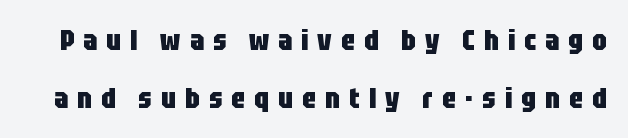
The image shows 29 px heavy, condensed sans-serif type, upright; set loose line spacing (1.99x), unusually wide letter spacing (+0.31 em), not underlined; low stroke contrast and a large x-height.
